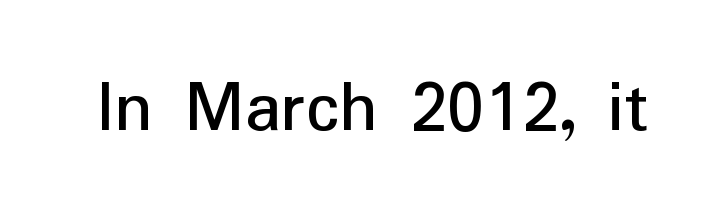
{"serif": "no", "italic": "no", "width": "normal", "stroke_contrast": "low", "x_height": "medium", "monospaced": "no", "underline": "no", "letter_spacing": "normal", "letter_spacing_em": 0.0, "glyph_px": 76}
